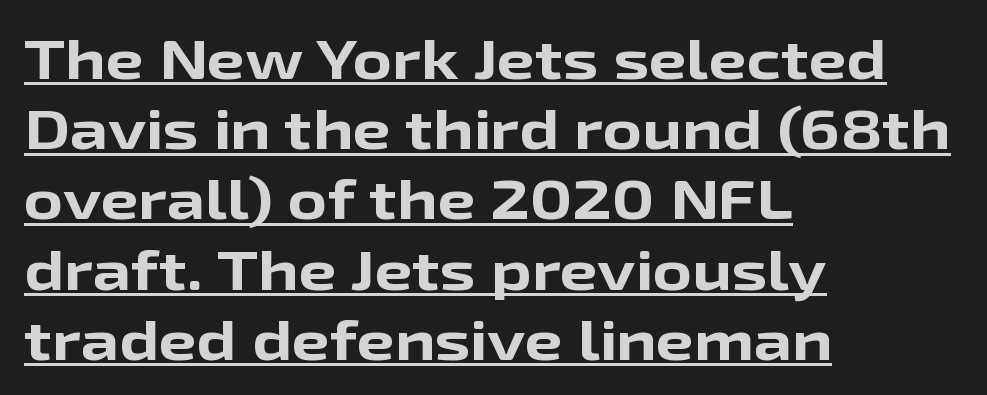
{"serif": "no", "italic": "no", "bold": "yes", "weight": "bold", "width": "wide", "stroke_contrast": "low", "x_height": "medium", "monospaced": "no", "underline": "yes", "align": "left", "line_spacing": "normal", "line_spacing_ratio": 1.3, "letter_spacing": "normal", "letter_spacing_em": 0.0, "glyph_px": 54}
